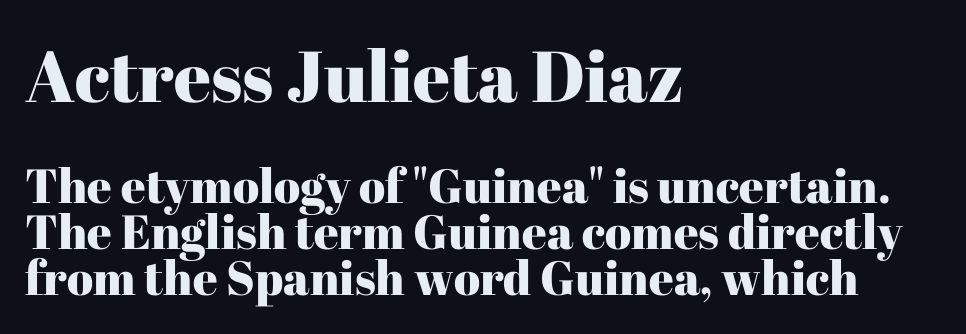
Is this a fixed-width face? No — the glyphs have proportional, varying widths. When letters stand straight like this, we call the style roman or upright. Students, observe: this is what under-led, compact text looks like. The passage shown is typeset with a serif family. This rendering leaves character spacing at its baseline value. The passage is arranged the way most books set body copy — flush left.
